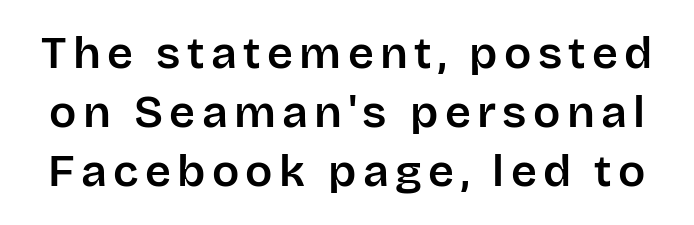
{"serif": "no", "italic": "no", "width": "normal", "stroke_contrast": "low", "x_height": "large", "monospaced": "no", "underline": "no", "line_spacing": "normal", "line_spacing_ratio": 1.31, "glyph_px": 45}
